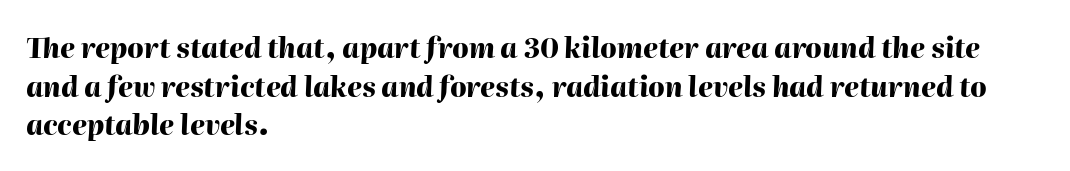
{"italic": "yes", "lean": "right", "slant_degrees": 2, "bold": "yes", "underline": "no", "align": "left", "line_spacing": "normal", "line_spacing_ratio": 1.43, "letter_spacing": "normal", "letter_spacing_em": 0.0, "glyph_px": 27}
